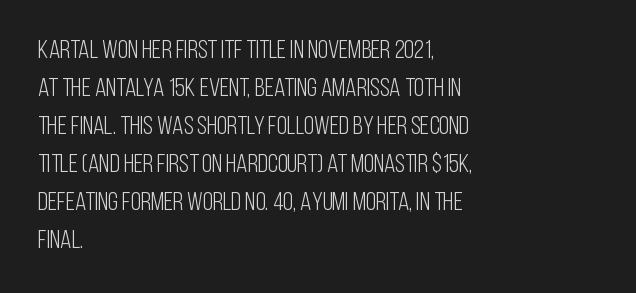
Visually the block forms a straight wall on the left and a jagged coastline on the right. Caption: standard tracking, unaltered. The type sits square on the baseline with zero lean. Weight: not bold — regular or lighter.
